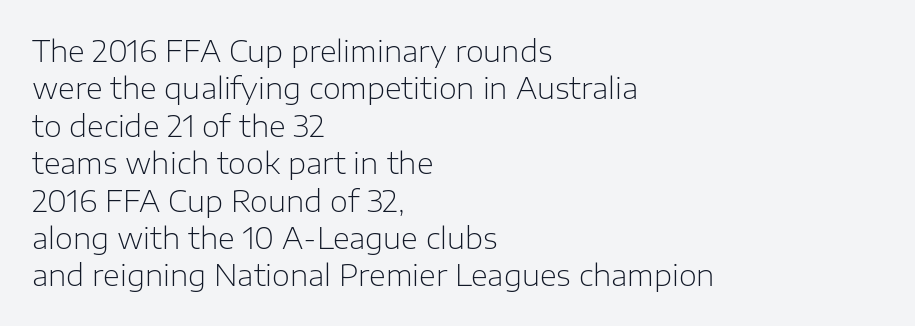
Q: Is the text bold? A: No.
Q: Is the text italic (slanted)? A: No, it is upright.
Q: Is the typeface a serif or a sans-serif typeface? A: Sans-serif.
Q: Is the text underlined? A: No.
Q: How is the paragraph aligned? A: Left-aligned.
Q: Is the spacing between letters normal or unusually wide? A: Normal.
Q: Is the spacing between lines tight, normal or loose? A: Normal.
Q: Width (condensed, normal, or wide)? A: Normal.
Q: Stroke contrast? A: Low.
Q: x-height? A: Medium.
Q: Monospaced? A: No.
